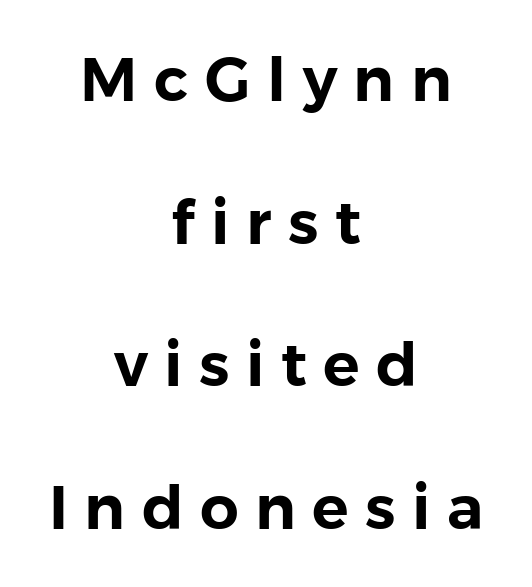
{"serif": "no", "italic": "no", "width": "normal", "x_height": "medium", "monospaced": "no", "underline": "no", "align": "center", "line_spacing": "loose", "line_spacing_ratio": 2.34, "letter_spacing": "wide", "letter_spacing_em": 0.27, "glyph_px": 61}
